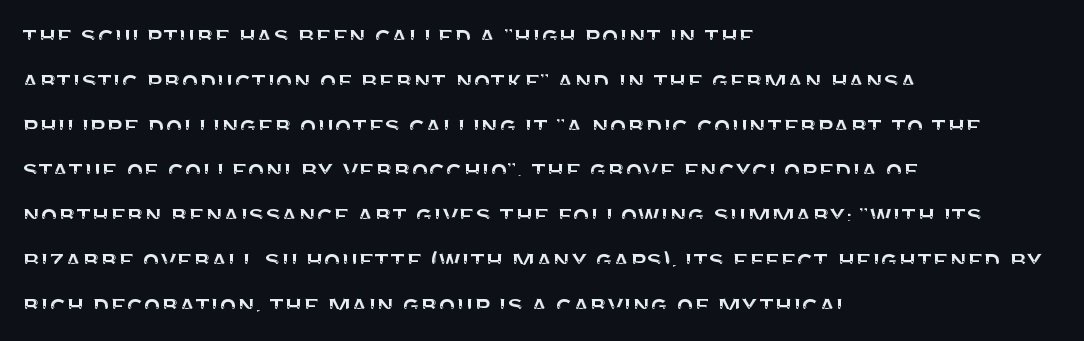
{"serif": "no", "italic": "no", "width": "normal", "stroke_contrast": "medium", "x_height": "large", "monospaced": "no", "underline": "no", "align": "left", "line_spacing": "normal", "line_spacing_ratio": 1.6, "letter_spacing": "normal", "letter_spacing_em": 0.0, "glyph_px": 28}
